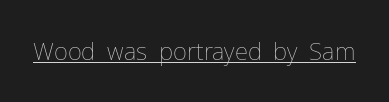
The image shows 24 px text type, upright; set normal letter spacing, underlined.
